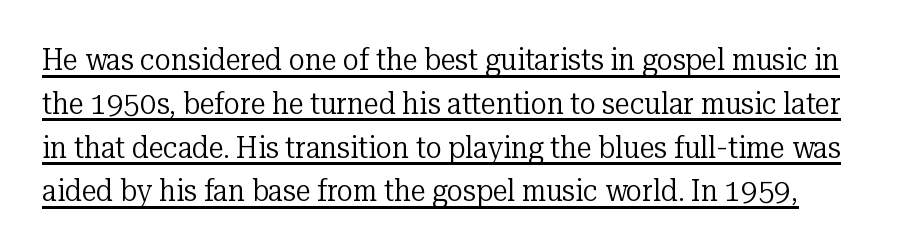
Varying glyph widths throughout — classic text-font behaviour. The letters stand straight up with perfectly vertical stems. Is there much room between lines? A standard amount, neither cramped nor airy. The font sits on the lighter half of the weight spectrum, regular included. Classification — serif.
